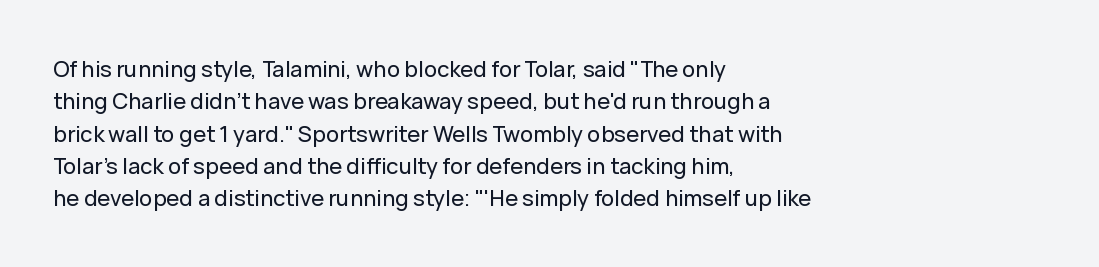
Q: Is the text italic (slanted)? A: No, it is upright.
Q: Is the text underlined? A: No.
Q: How is the paragraph aligned? A: Left-aligned.
Q: Is the spacing between letters normal or unusually wide? A: Normal.
Q: Is the spacing between lines tight, normal or loose? A: Normal.
